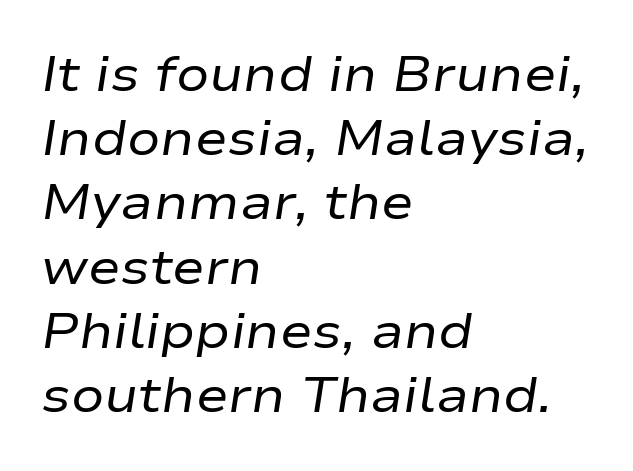
{"italic": "yes", "lean": "right", "slant_degrees": 9, "bold": "no", "weight": "regular", "width": "wide", "stroke_contrast": "low", "x_height": "medium", "monospaced": "no", "underline": "no", "align": "left", "line_spacing": "normal", "line_spacing_ratio": 1.31, "letter_spacing": "normal", "letter_spacing_em": 0.0, "glyph_px": 49}
